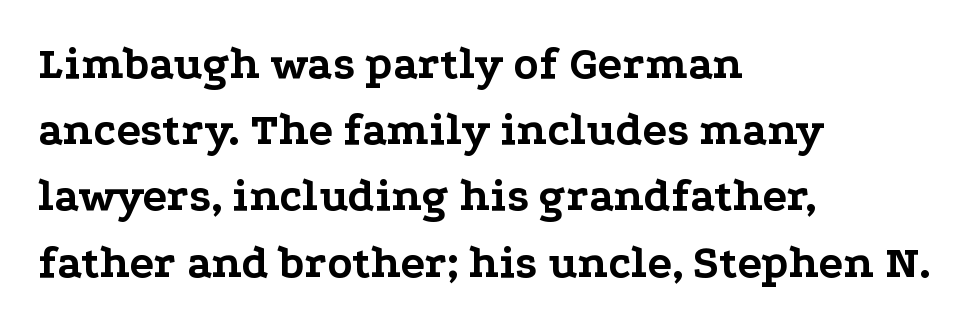
Look at the stroke-to-counter ratio: heavy, a bold. Glyph-to-glyph distance matches everyday printed text. Here the designer chose a conventional face with non-uniform glyph widths. Vertical spacing — default.
